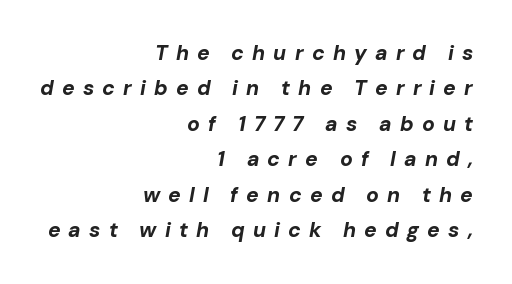
A student would call this right alignment; a typographer would say flush right, rag left. This rendering widens character spacing well past its baseline value. A normal amount of white space separates one row of letters from the next. Each glyph is drawn with heavy, bold strokes. Observe the lean: these are italic letterforms.
